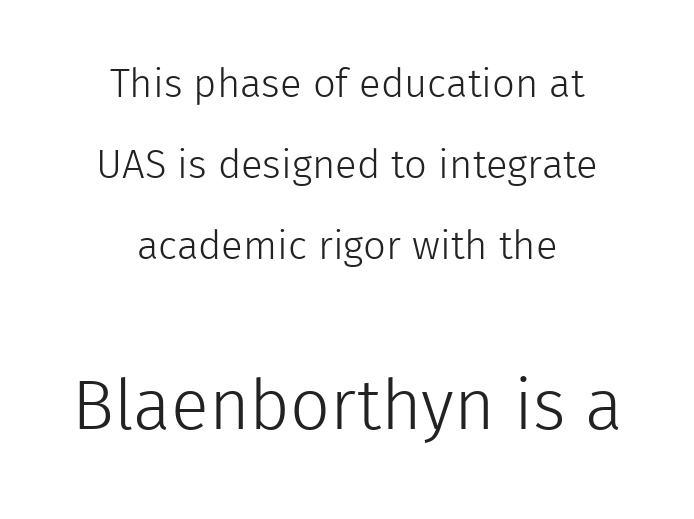
Q: Is the text bold? A: No.
Q: Is the text italic (slanted)? A: No, it is upright.
Q: Is the typeface a serif or a sans-serif typeface? A: Sans-serif.
Q: Is the text underlined? A: No.
Q: How is the paragraph aligned? A: Centered.
Q: Is the spacing between letters normal or unusually wide? A: Normal.
Q: Is the spacing between lines tight, normal or loose? A: Loose.
Q: Which block of text is set in a larger size, the first (top) or the second (bottom)? A: The second (bottom) one.
Q: Width (condensed, normal, or wide)? A: Normal.
Q: x-height? A: Medium.
Q: Monospaced? A: No.
